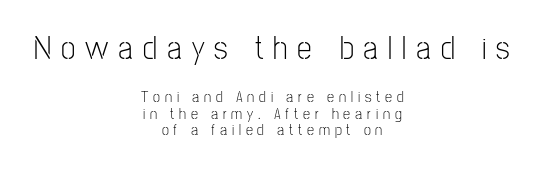
{"serif": "no", "italic": "no", "bold": "no", "weight": "light", "width": "condensed", "stroke_contrast": "low", "x_height": "medium", "monospaced": "no", "underline": "no", "align": "center", "line_spacing": "tight", "line_spacing_ratio": 1.03, "letter_spacing": "wide", "letter_spacing_em": 0.3, "larger_block": "first", "size_ratio": 2.06, "glyph_px": 33}
